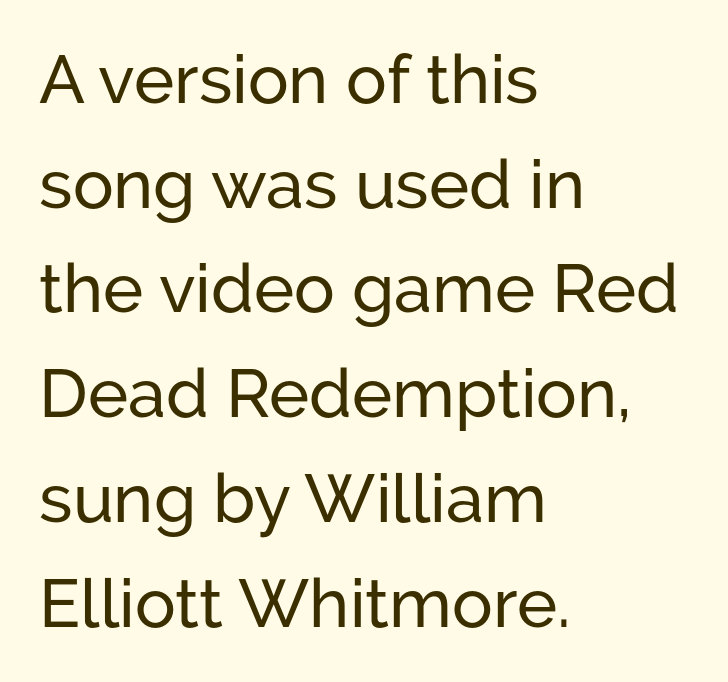
{"serif": "no", "italic": "no", "width": "normal", "stroke_contrast": "low", "x_height": "medium", "monospaced": "no", "underline": "no", "align": "left", "line_spacing": "normal", "line_spacing_ratio": 1.54, "letter_spacing": "normal", "letter_spacing_em": 0.0, "glyph_px": 68}
